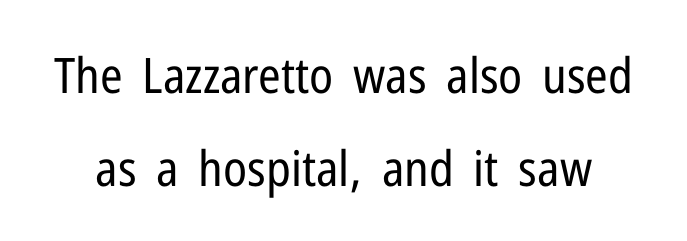
Decoration check: the copy has no underline. The font family rendered here belongs to the sans-serif group. Do the characters align in a grid? No, the font is proportional. The specimen reads as upright at a glance. Stems and bowls with no extra thickness — not bold. The gaps between neighbouring characters are ordinary and unremarkable.
